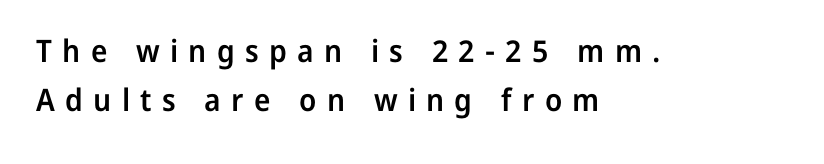
The image shows 31 px semibold sans-serif type, upright; set left-aligned, normal line spacing (1.57x), unusually wide letter spacing (+0.33 em), not underlined; low stroke contrast and a medium x-height.
